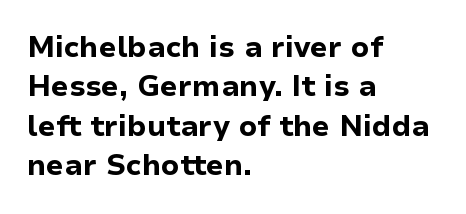
Q: Is the text bold? A: Yes.
Q: Is the text italic (slanted)? A: No, it is upright.
Q: Is the typeface a serif or a sans-serif typeface? A: Sans-serif.
Q: Is the text underlined? A: No.
Q: How is the paragraph aligned? A: Left-aligned.
Q: Is the spacing between letters normal or unusually wide? A: Normal.
Q: Is the spacing between lines tight, normal or loose? A: Normal.
Q: Width (condensed, normal, or wide)? A: Normal.
Q: Stroke contrast? A: Low.
Q: x-height? A: Medium.
Q: Monospaced? A: No.
